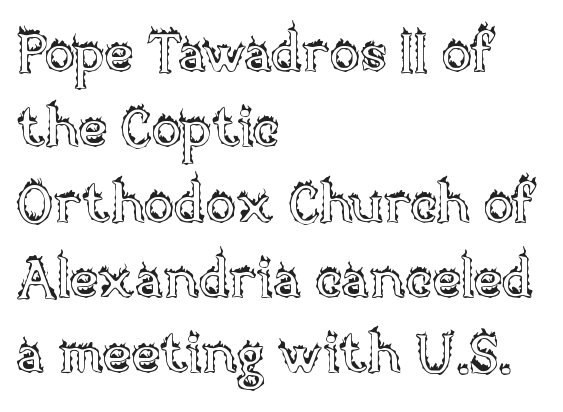
{"italic": "no", "width": "normal", "x_height": "large", "monospaced": "no", "underline": "no", "align": "left", "line_spacing": "normal", "line_spacing_ratio": 1.37, "letter_spacing": "normal", "letter_spacing_em": 0.0, "glyph_px": 55}
